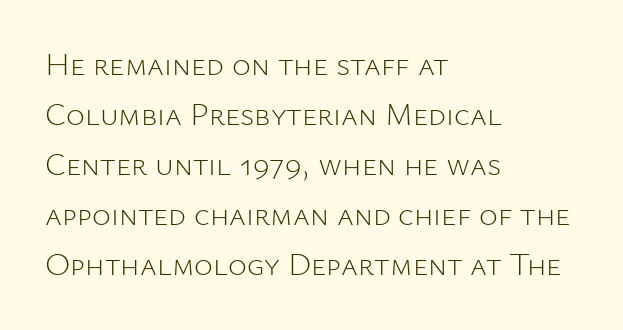
{"serif": "no", "italic": "no", "bold": "no", "weight": "light", "width": "normal", "stroke_contrast": "low", "x_height": "medium", "monospaced": "no", "underline": "no", "align": "left", "line_spacing": "normal", "line_spacing_ratio": 1.56, "letter_spacing": "normal", "letter_spacing_em": 0.0, "glyph_px": 32}
